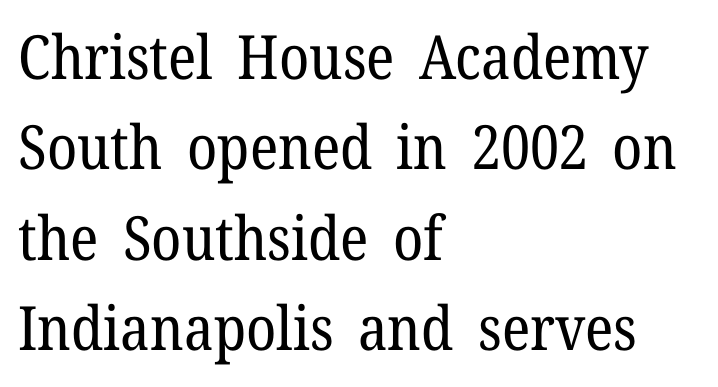
The image shows 61 px regular-weight serif type, upright; set left-aligned, normal line spacing (1.48x), normal letter spacing, not underlined; low stroke contrast and a medium x-height.
